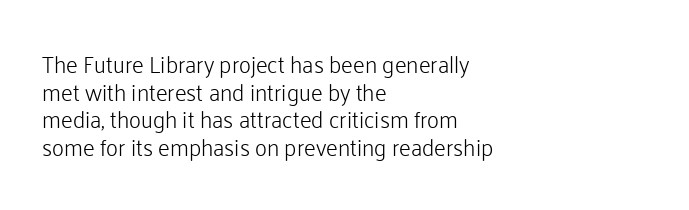
Q: Is the text bold? A: No.
Q: Is the text italic (slanted)? A: No, it is upright.
Q: Is the text underlined? A: No.
Q: How is the paragraph aligned? A: Left-aligned.
Q: Is the spacing between letters normal or unusually wide? A: Normal.
